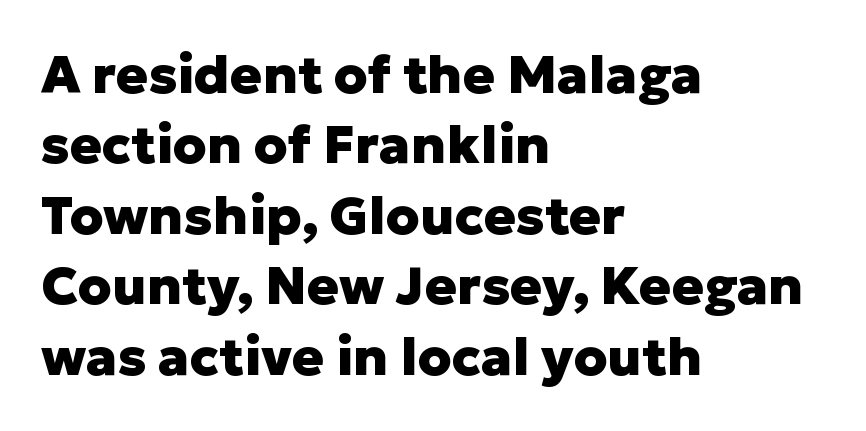
{"serif": "no", "italic": "no", "bold": "yes", "weight": "heavy", "width": "normal", "stroke_contrast": "low", "x_height": "medium", "monospaced": "no", "underline": "no", "align": "left", "line_spacing": "normal", "line_spacing_ratio": 1.33, "letter_spacing": "normal", "letter_spacing_em": 0.0, "glyph_px": 53}
